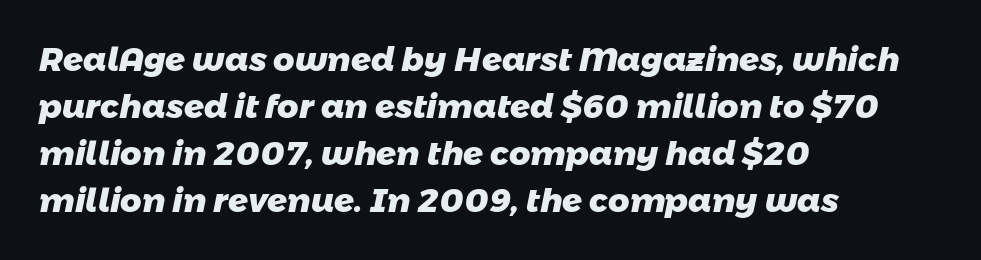
Words float on clear page, feet unadorned. Notice how descenders clear the ascenders below comfortably — that's standard leading. Layout note: lines flush left. Is the letter spacing exaggerated? No — it looks like the ordinary default. Note the varied advance widths — an 'i' is clearly narrower than an 'm'.
